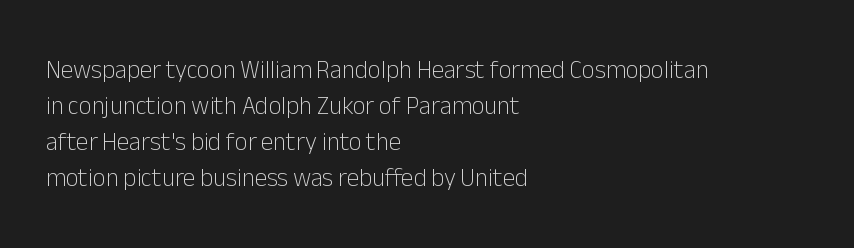
Q: Is the text bold? A: No.
Q: Is the text italic (slanted)? A: No, it is upright.
Q: Is the text underlined? A: No.
Q: How is the paragraph aligned? A: Left-aligned.
Q: Is the spacing between letters normal or unusually wide? A: Normal.
Q: Is the spacing between lines tight, normal or loose? A: Normal.
